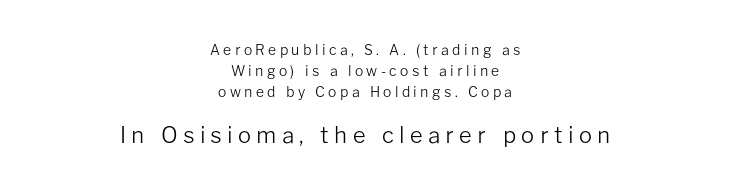
The image shows 22 px text type, upright; set centered, normal line spacing (1.5x), unusually wide letter spacing (+0.24 em), not underlined; the second (bottom) block is 1.57x larger.
